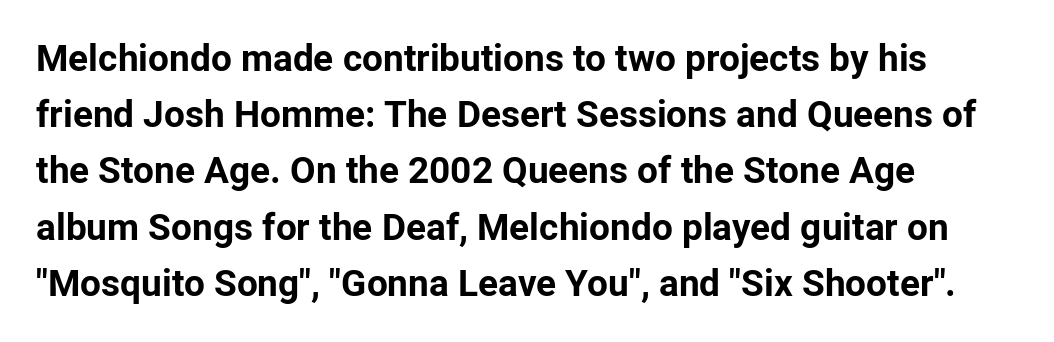
Quick note: interline space is typical. Note: no serifs on the glyphs. The rendering uses natural spacing where letterforms have individual widths. There is no visible air inserted between adjacent glyphs.
